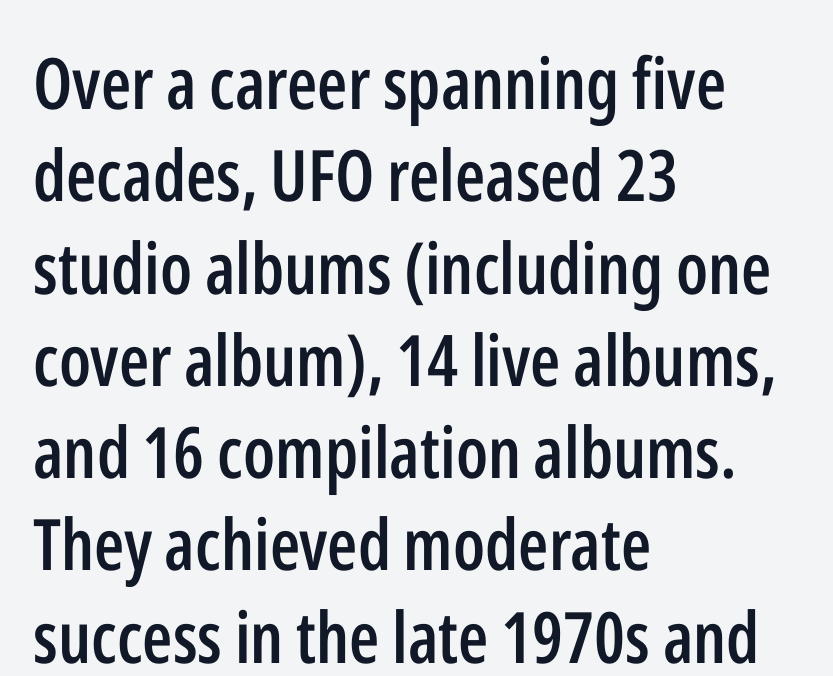
The image shows 71 px semibold, condensed sans-serif type, upright; set left-aligned, normal line spacing (1.3x), normal letter spacing, not underlined; low stroke contrast and a medium x-height.
